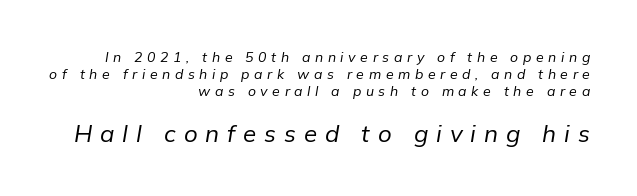
Think standard paragraph weight, or any step lighter than that. The specimen reads as italic at a glance. Descender tails drop into unmarked territory. Alignment: flush right. Size contrast runs from small at the top to large at the bottom.
